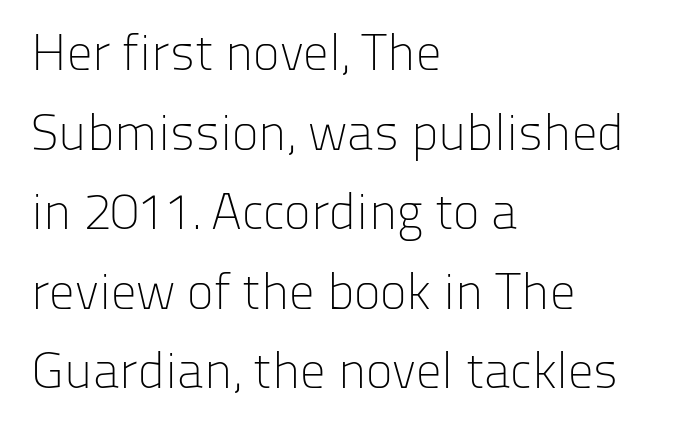
{"serif": "no", "italic": "no", "bold": "no", "weight": "light", "width": "normal", "stroke_contrast": "low", "x_height": "medium", "monospaced": "no", "underline": "no", "align": "left", "line_spacing": "normal", "line_spacing_ratio": 1.56, "letter_spacing": "normal", "letter_spacing_em": 0.0, "glyph_px": 51}
